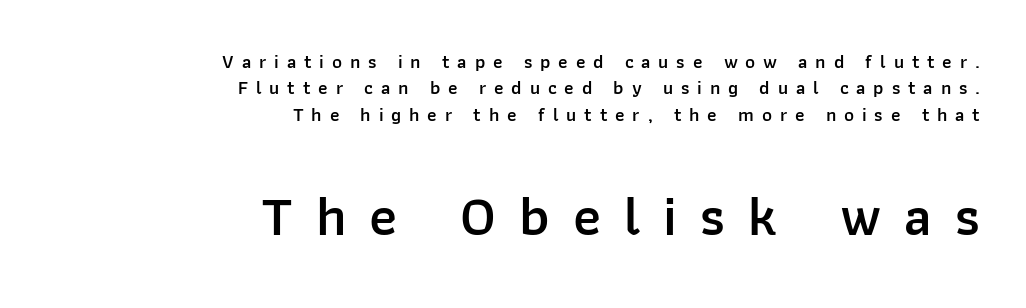
The axis of the letterforms is exactly vertical. The space directly below the letters is spotless. Does the copy run flush right? Yes — the right margin is perfectly even. How would I describe the line gaps? Plain and ordinary. Short note: letters widely spaced. Are there feet on the stems? There aren't — it's a sans.
